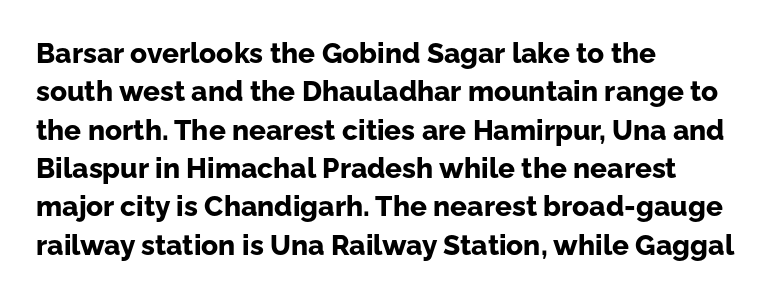
The image shows 28 px bold sans-serif type, upright; set left-aligned, normal line spacing (1.37x), normal letter spacing, not underlined; low stroke contrast and a medium x-height.
